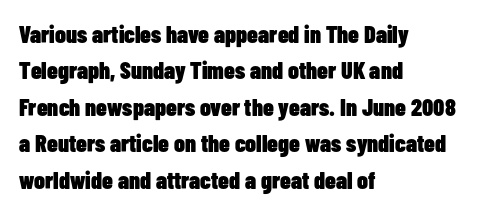
The designer left line spacing at the default. The horizontal fit of the characters is conventional and even. The specimen reads as upright at a glance. The passage shown is not underscored anywhere. The letters are bold, with thick, heavy strokes.
